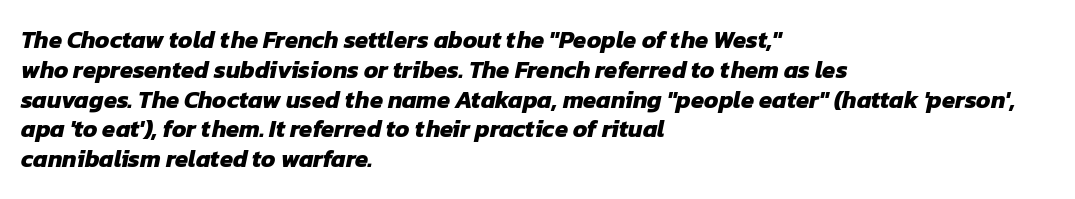
The image shows 24 px bold type; set left-aligned, line spacing 1.24x, normal letter spacing, not underlined.
